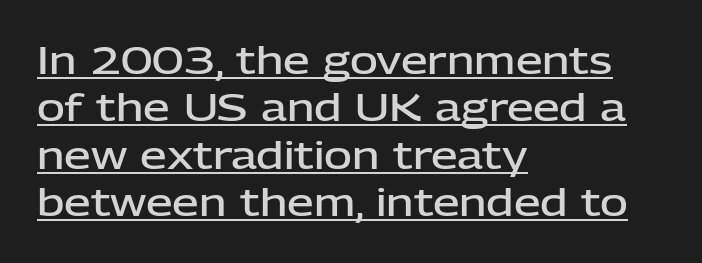
Q: Is the text bold? A: Semi-bold.
Q: Is the text italic (slanted)? A: No, it is upright.
Q: Is the typeface a serif or a sans-serif typeface? A: Sans-serif.
Q: Is the text underlined? A: Yes.
Q: How is the paragraph aligned? A: Left-aligned.
Q: Is the spacing between letters normal or unusually wide? A: Normal.
Q: Is the spacing between lines tight, normal or loose? A: Normal.
Q: Width (condensed, normal, or wide)? A: Normal.
Q: Stroke contrast? A: Low.
Q: x-height? A: Medium.
Q: Monospaced? A: No.
